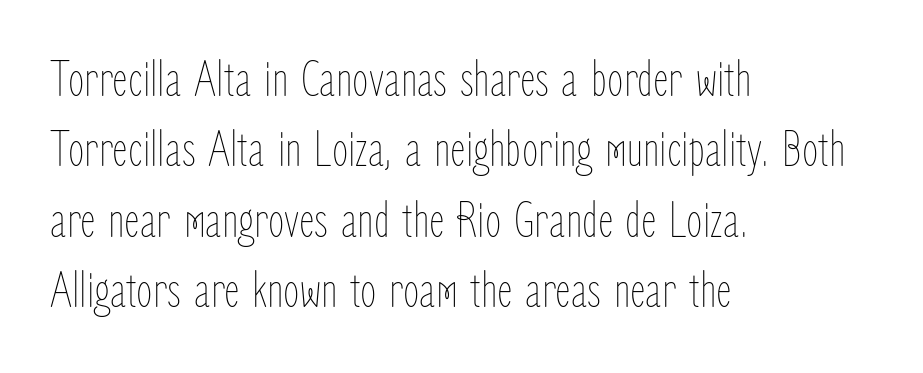
The font is comparable to plain body text, perhaps lighter. This sample uses plain, unmodified letter spacing. Successive baselines arrive at the customary interval. The passage shown is typed in a proportional face where columns would drift.
